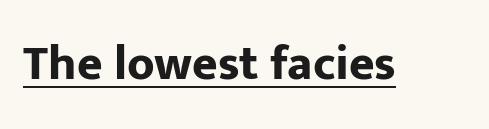
The image shows 49 px bold sans-serif type, upright; set normal letter spacing, underlined; low stroke contrast and a medium x-height.
